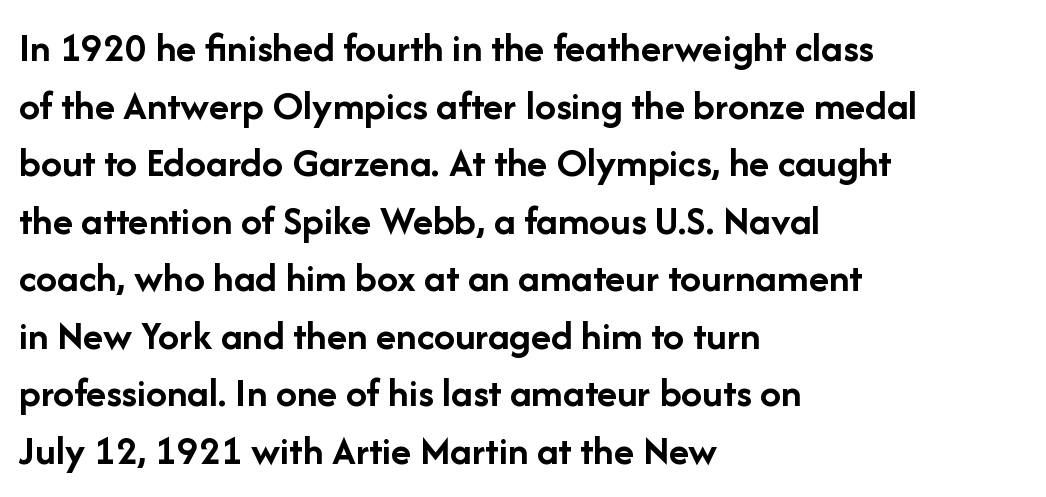
Q: Is the text bold? A: Yes.
Q: Is the text italic (slanted)? A: No, it is upright.
Q: Is the typeface a serif or a sans-serif typeface? A: Sans-serif.
Q: Is the text underlined? A: No.
Q: How is the paragraph aligned? A: Left-aligned.
Q: Is the spacing between letters normal or unusually wide? A: Normal.
Q: Is the spacing between lines tight, normal or loose? A: Normal.
Q: Width (condensed, normal, or wide)? A: Normal.
Q: Stroke contrast? A: Low.
Q: x-height? A: Medium.
Q: Monospaced? A: No.
